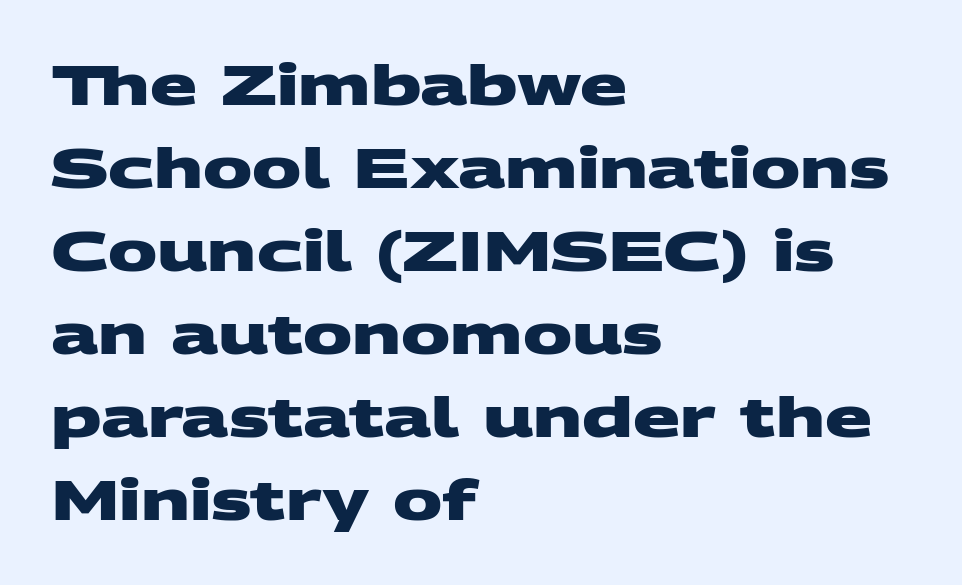
The image shows 55 px heavy, wide sans-serif type; set left-aligned, normal line spacing (1.51x), normal letter spacing, not underlined; medium stroke contrast and a large x-height.
